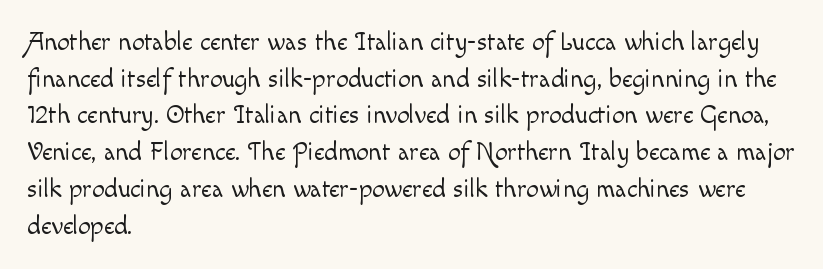
Weight: in the light-to-regular range. In CSS terms this would be text-align: left. The letters stand straight up with perfectly vertical stems. Each new line begins a customary step beneath the previous one. Characters follow at the spacing the type designer built in.
